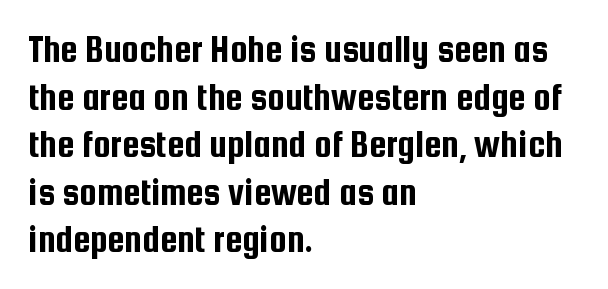
The image shows 39 px condensed sans-serif type, upright; set left-aligned, line spacing 1.22x, normal letter spacing, not underlined; low stroke contrast and a medium x-height.
